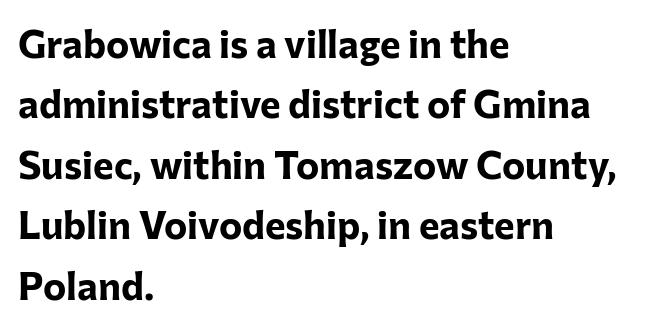
{"serif": "no", "italic": "no", "bold": "yes", "weight": "bold", "width": "normal", "stroke_contrast": "low", "x_height": "medium", "monospaced": "no", "underline": "no", "align": "left", "line_spacing": "normal", "line_spacing_ratio": 1.55, "letter_spacing": "normal", "letter_spacing_em": 0.0, "glyph_px": 39}
